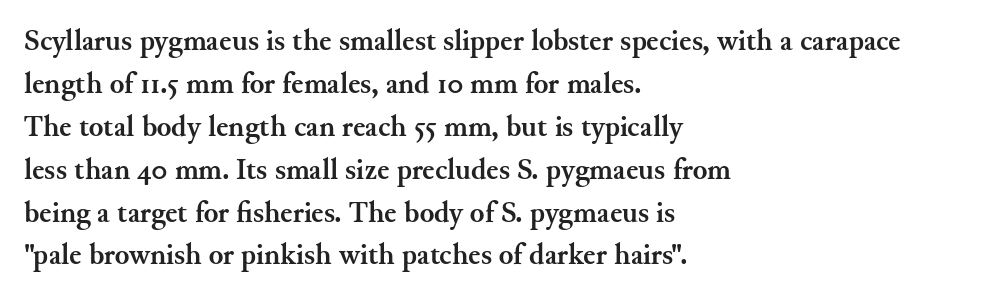
The letters carry serifs — small finishing strokes at the ends of their stems. The vertical gap from one line to the next is medium. Line starts are locked; line ends wander. Italic? Not at all — the glyphs are vertical. You could not count columns in this text — the font is proportionally spaced.
